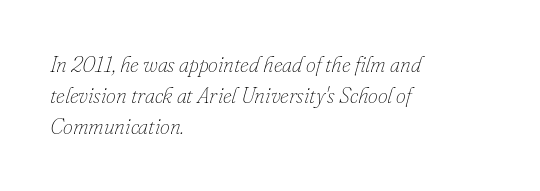
{"italic": "yes", "lean": "right", "slant_degrees": 16, "bold": "no", "underline": "no", "align": "left", "line_spacing": "normal", "line_spacing_ratio": 1.42, "letter_spacing": "normal", "letter_spacing_em": 0.0, "glyph_px": 22}
